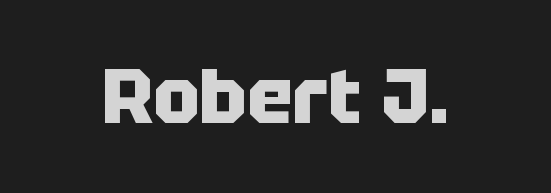
The image shows 77 px heavy sans-serif type, upright; set normal letter spacing, not underlined; low stroke contrast and a large x-height.
